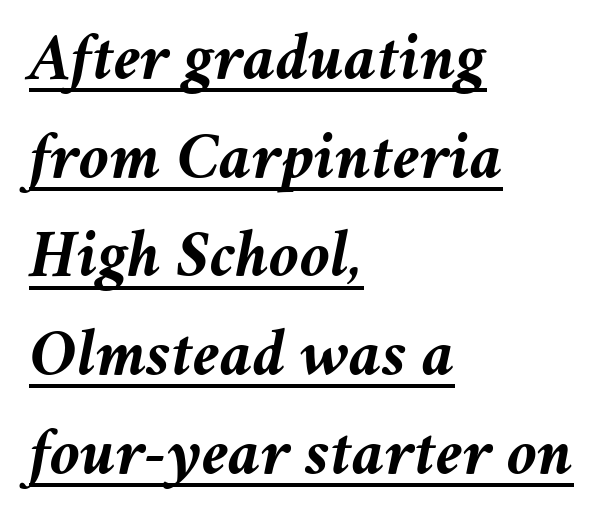
Q: Is the text bold? A: Yes.
Q: Is the text italic (slanted)? A: Yes, it leans right by about 11 degrees.
Q: Is the text underlined? A: Yes.
Q: How is the paragraph aligned? A: Left-aligned.
Q: Is the spacing between letters normal or unusually wide? A: Normal.
Q: Is the spacing between lines tight, normal or loose? A: Normal.
Q: Width (condensed, normal, or wide)? A: Normal.
Q: Stroke contrast? A: Medium.
Q: x-height? A: Medium.
Q: Monospaced? A: No.
